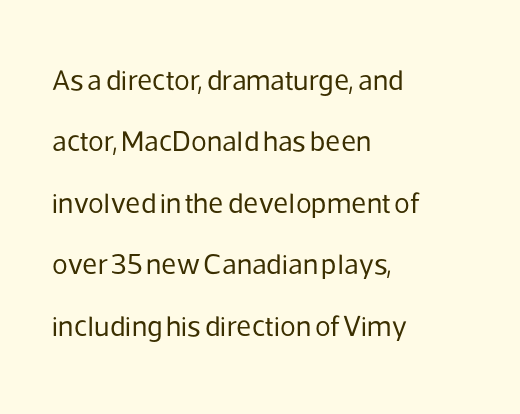
Q: Is the text bold? A: No.
Q: Is the text italic (slanted)? A: No, it is upright.
Q: Is the typeface a serif or a sans-serif typeface? A: Sans-serif.
Q: Is the text underlined? A: No.
Q: How is the paragraph aligned? A: Left-aligned.
Q: Is the spacing between letters normal or unusually wide? A: Normal.
Q: Is the spacing between lines tight, normal or loose? A: Loose.
Q: Width (condensed, normal, or wide)? A: Normal.
Q: Stroke contrast? A: Low.
Q: x-height? A: Medium.
Q: Monospaced? A: No.
